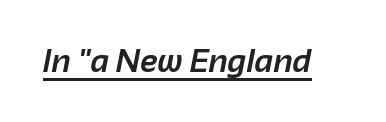
The letters advance in unequal steps, a hallmark of proportional type. Weight: bold. The type family on display is of the sans-serif kind. Caption: standard tracking, unaltered.
